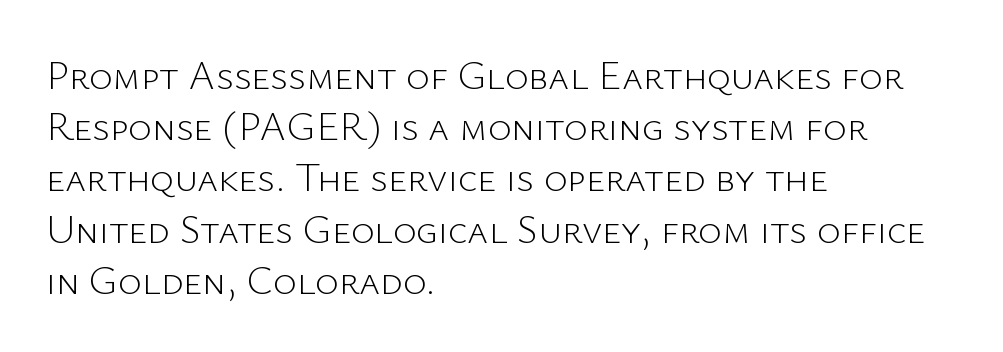
No word sits above an underline. This sample has the flowing, uneven cadence of proportional lettering. The ragged edge is on the right, which tells us the setting is flush left. The axis of the letterforms is exactly vertical. Default kerning and tracking; the words read as compact shapes. Weight: not bold — regular or lighter.
